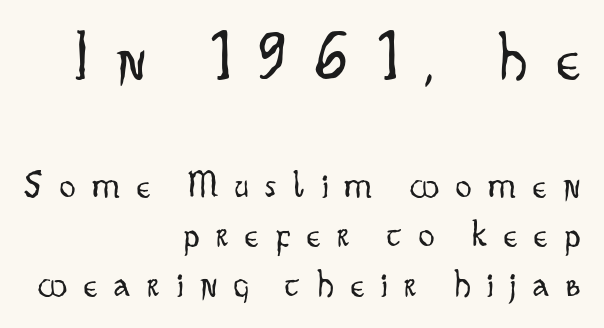
The image shows 68 px light, condensed sans-serif type, upright; set right-aligned, normal line spacing (1.27x), unusually wide letter spacing (+0.44 em), not underlined; the first (top) block is 1.74x larger; low stroke contrast and a small x-height.
